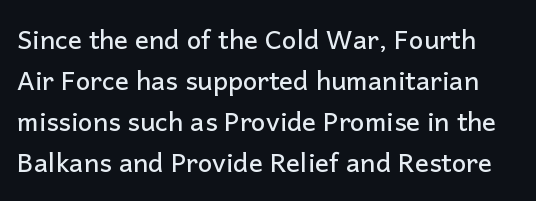
Q: Is the text italic (slanted)? A: No, it is upright.
Q: Is the text underlined? A: No.
Q: Is the spacing between letters normal or unusually wide? A: Normal.
Q: Is the spacing between lines tight, normal or loose? A: Normal.
